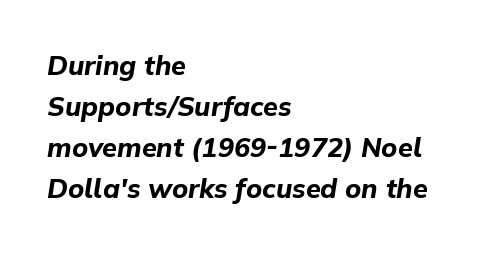
Regarding leading, the lines here are spaced in the standard way. How heavy is the stroke? Heavy — this is a bold. Notice how the passage keeps a crisp vertical edge on the left only. There's an unmistakable incline to the writing here.
